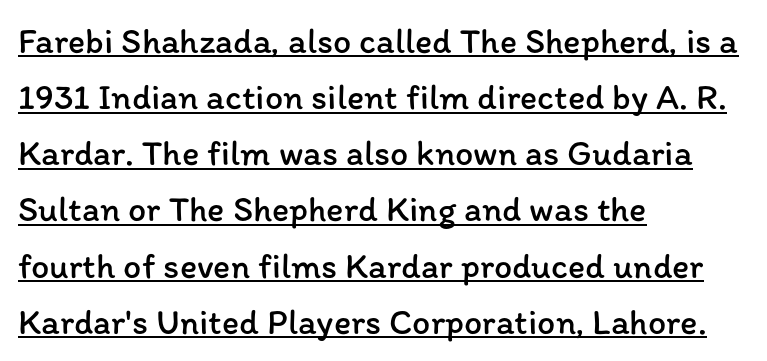
The image shows 36 px regular-weight type, upright; set left-aligned, normal line spacing (1.56x), normal letter spacing, underlined; low stroke contrast and a medium x-height.
